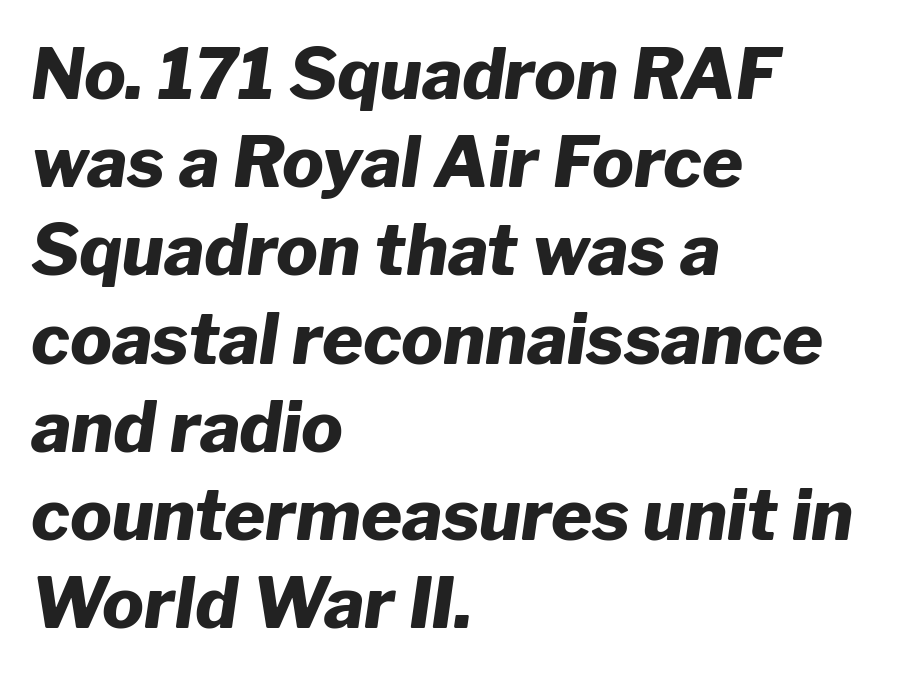
{"italic": "yes", "lean": "right", "slant_degrees": 8, "bold": "yes", "weight": "heavy", "width": "normal", "stroke_contrast": "low", "x_height": "medium", "monospaced": "no", "underline": "no", "align": "left", "line_spacing": "normal", "line_spacing_ratio": 1.26, "letter_spacing": "normal", "letter_spacing_em": 0.0, "glyph_px": 70}
